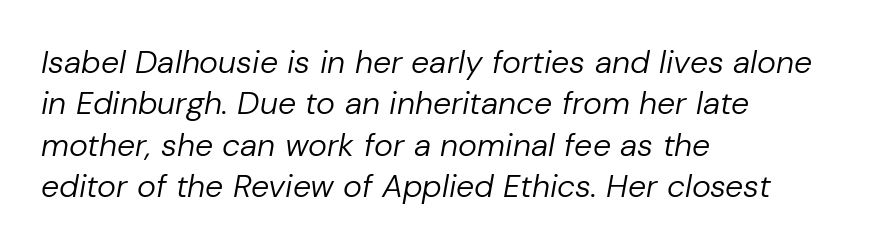
The image shows 32 px regular-weight type, italic (leaning right); set left-aligned, normal line spacing (1.29x), normal letter spacing, not underlined; low stroke contrast and a medium x-height.
